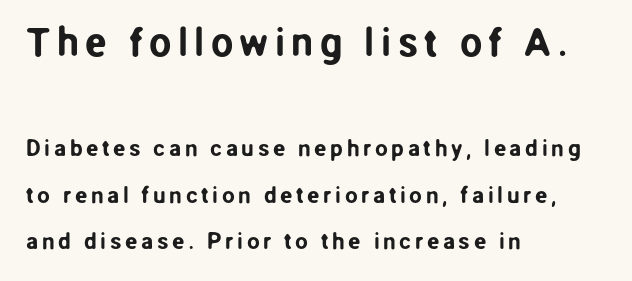
The image shows 40 px sans-serif type, upright; set left-aligned, loose line spacing (2.01x), not underlined; the first (top) block is 1.74x larger; low stroke contrast and a medium x-height.
